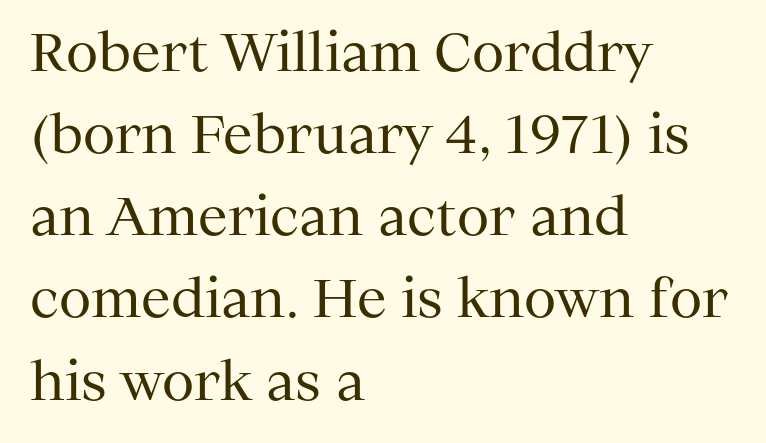
The image shows 53 px regular-weight serif type, upright; set left-aligned, normal line spacing (1.55x), normal letter spacing, not underlined; medium stroke contrast and a medium x-height.
